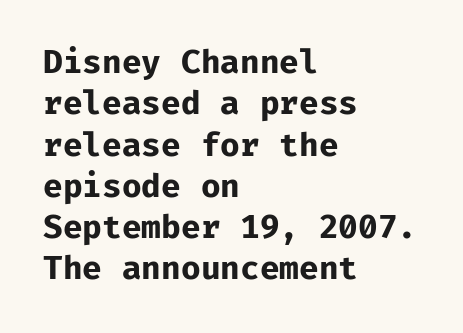
{"serif": "no", "italic": "no", "bold": "yes", "weight": "bold", "width": "normal", "stroke_contrast": "low", "x_height": "medium", "monospaced": "yes", "underline": "no", "align": "left", "line_spacing": "normal", "line_spacing_ratio": 1.29, "letter_spacing": "normal", "letter_spacing_em": 0.0, "glyph_px": 32}
